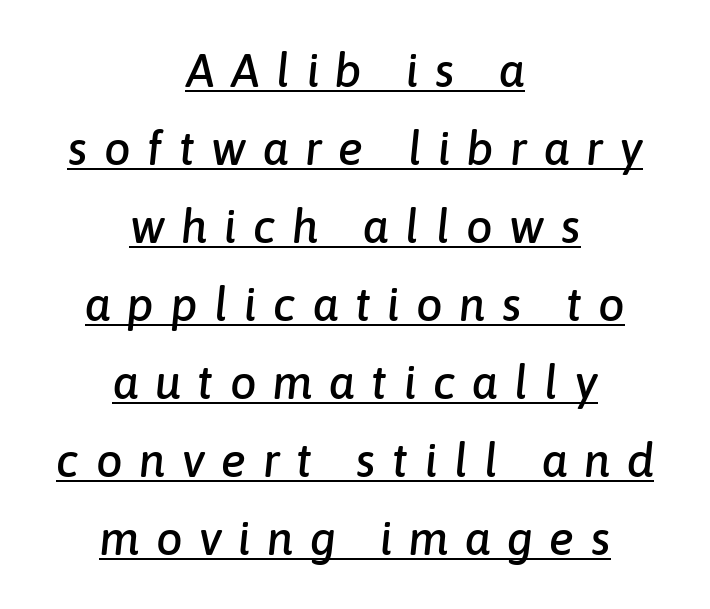
Q: Is the text italic (slanted)? A: Yes, it leans right by about 6 degrees.
Q: Is the text underlined? A: Yes.
Q: How is the paragraph aligned? A: Centered.
Q: Is the spacing between letters normal or unusually wide? A: Unusually wide.
Q: Is the spacing between lines tight, normal or loose? A: Normal.
Q: Width (condensed, normal, or wide)? A: Normal.
Q: Stroke contrast? A: Low.
Q: x-height? A: Medium.
Q: Monospaced? A: No.
